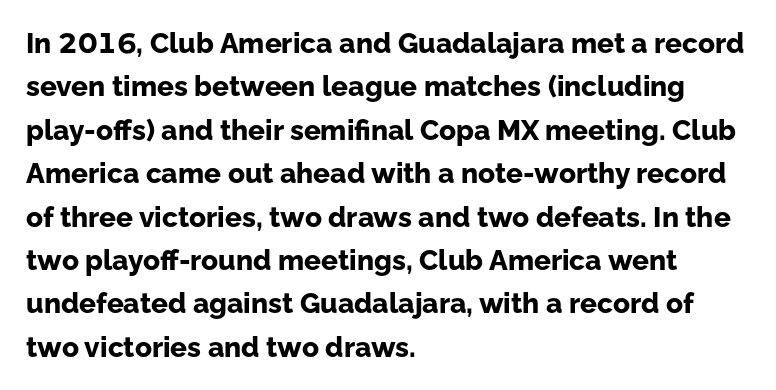
{"serif": "no", "italic": "no", "bold": "yes", "weight": "bold", "width": "normal", "stroke_contrast": "low", "x_height": "medium", "monospaced": "no", "underline": "no", "align": "left", "line_spacing": "normal", "line_spacing_ratio": 1.55, "letter_spacing": "normal", "letter_spacing_em": 0.0, "glyph_px": 28}
